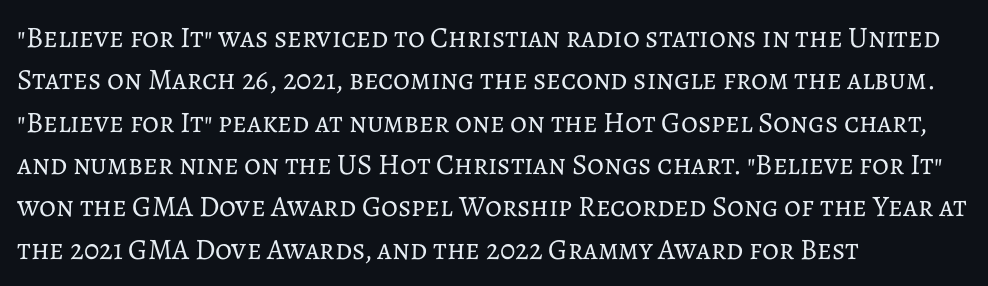
The image shows 29 px regular-weight type, upright; set left-aligned, normal line spacing (1.46x), normal letter spacing, not underlined; low stroke contrast and a medium x-height.
